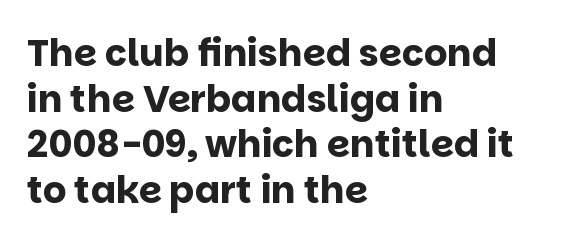
Q: Is the text bold? A: Yes.
Q: Is the text italic (slanted)? A: No, it is upright.
Q: Is the typeface a serif or a sans-serif typeface? A: Sans-serif.
Q: Is the text underlined? A: No.
Q: How is the paragraph aligned? A: Left-aligned.
Q: Is the spacing between letters normal or unusually wide? A: Normal.
Q: Width (condensed, normal, or wide)? A: Normal.
Q: Stroke contrast? A: Low.
Q: x-height? A: Large.
Q: Monospaced? A: No.
